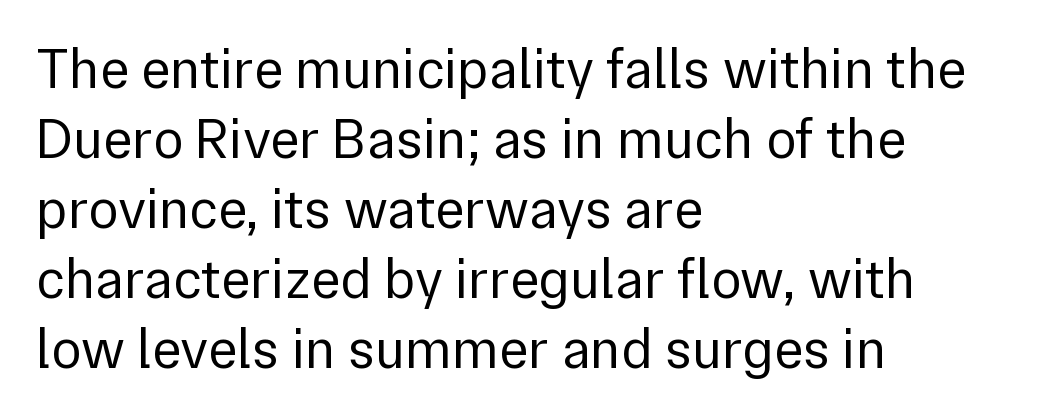
Stem width sits at or under what a default text font uses. Do the characters align in a grid? No, the font is proportional. The lines sit at an ordinary, default distance from one another. Classification — sans serif. Every character sits straight up, as roman type does. These lines keep a tight, regular rhythm from letter to letter.
